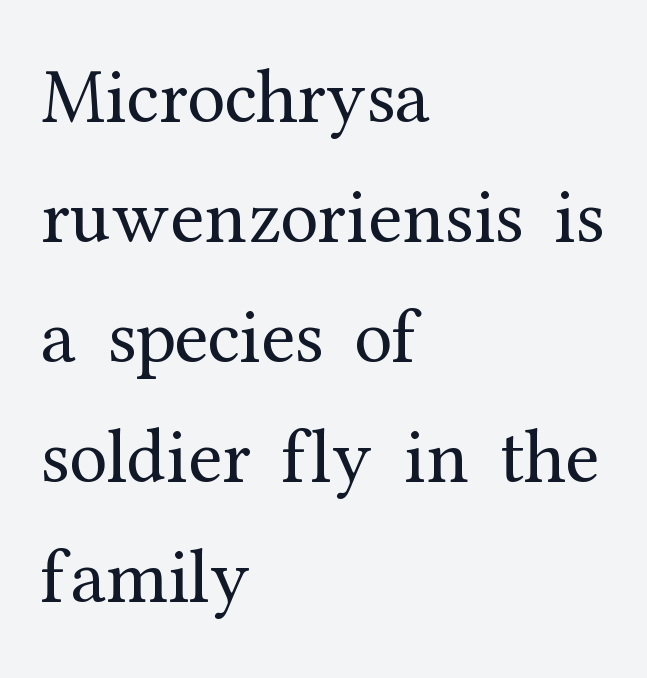
Q: Is the text bold? A: No.
Q: Is the text italic (slanted)? A: No, it is upright.
Q: Is the typeface a serif or a sans-serif typeface? A: Serif.
Q: Is the text underlined? A: No.
Q: How is the paragraph aligned? A: Left-aligned.
Q: Is the spacing between letters normal or unusually wide? A: Normal.
Q: Is the spacing between lines tight, normal or loose? A: Normal.
Q: Width (condensed, normal, or wide)? A: Normal.
Q: Stroke contrast? A: Medium.
Q: x-height? A: Medium.
Q: Monospaced? A: No.
